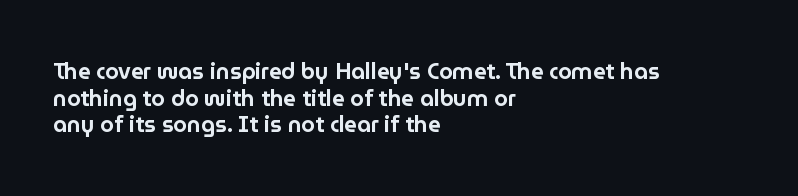
{"italic": "no", "underline": "no", "align": "left", "line_spacing_ratio": 1.21, "letter_spacing": "normal", "letter_spacing_em": 0.0, "glyph_px": 22}
